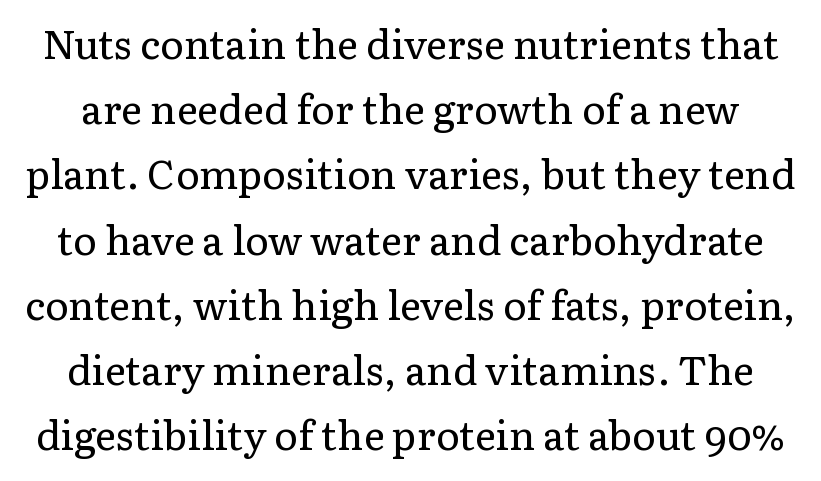
Q: Is the text bold? A: No.
Q: Is the text italic (slanted)? A: No, it is upright.
Q: Is the typeface a serif or a sans-serif typeface? A: Serif.
Q: Is the text underlined? A: No.
Q: Is the spacing between letters normal or unusually wide? A: Normal.
Q: Is the spacing between lines tight, normal or loose? A: Normal.
Q: Width (condensed, normal, or wide)? A: Normal.
Q: Stroke contrast? A: Low.
Q: x-height? A: Medium.
Q: Monospaced? A: No.
